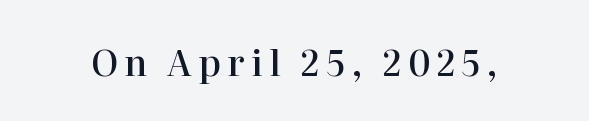
The image shows 36 px semibold serif type, upright; set not underlined; high stroke contrast and a medium x-height.
